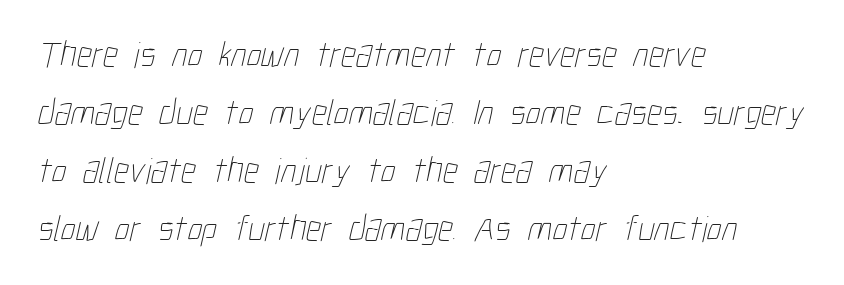
In CSS terms this would be text-align: left. These lines keep a tight, regular rhythm from letter to letter. In terms of leading, this rendering sits right in the middle. Looks like regular typesetting: each glyph gets only the width it needs. The words here are not underlined. The passage shown is not bold in any degree.
